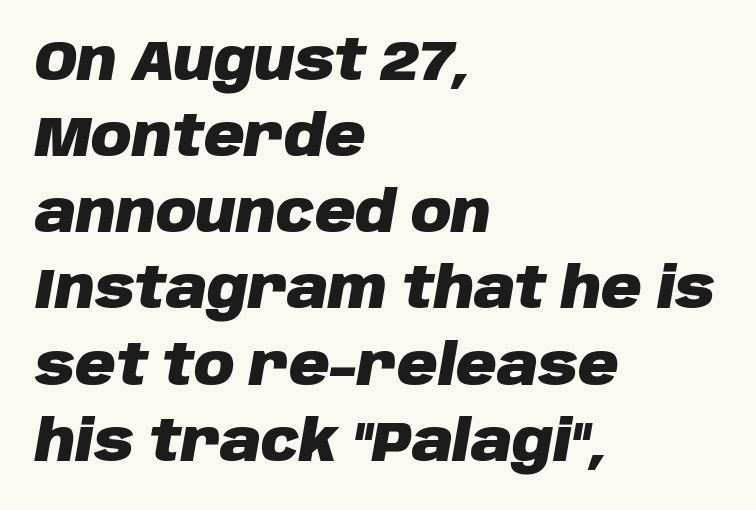
Q: Is the text bold? A: Yes.
Q: Is the text italic (slanted)? A: Yes, it leans right by about 10 degrees.
Q: Is the text underlined? A: No.
Q: How is the paragraph aligned? A: Left-aligned.
Q: Is the spacing between letters normal or unusually wide? A: Normal.
Q: Is the spacing between lines tight, normal or loose? A: Normal.
Q: Width (condensed, normal, or wide)? A: Normal.
Q: Stroke contrast? A: Low.
Q: x-height? A: Large.
Q: Monospaced? A: No.
